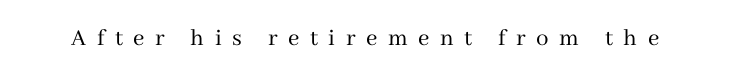
Q: Is the text bold? A: No.
Q: Is the text italic (slanted)? A: No, it is upright.
Q: Is the text underlined? A: No.
Q: Is the spacing between letters normal or unusually wide? A: Unusually wide.
